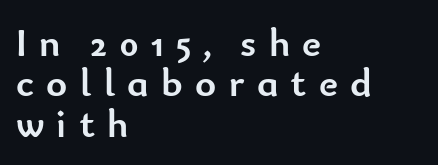
Q: Is the text bold? A: Yes.
Q: Is the text italic (slanted)? A: No, it is upright.
Q: Is the typeface a serif or a sans-serif typeface? A: Sans-serif.
Q: Is the text underlined? A: No.
Q: How is the paragraph aligned? A: Left-aligned.
Q: Is the spacing between letters normal or unusually wide? A: Unusually wide.
Q: Is the spacing between lines tight, normal or loose? A: Tight.
Q: Width (condensed, normal, or wide)? A: Normal.
Q: Stroke contrast? A: Low.
Q: x-height? A: Small.
Q: Monospaced? A: No.
